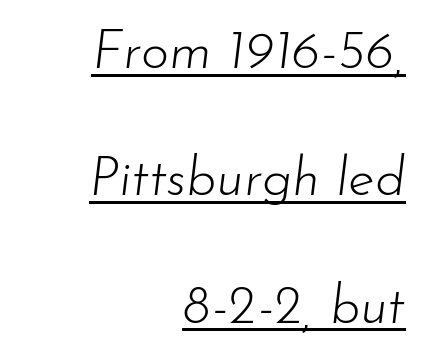
{"italic": "yes", "lean": "right", "slant_degrees": 7, "bold": "no", "weight": "light", "width": "normal", "stroke_contrast": "low", "x_height": "small", "monospaced": "no", "underline": "yes", "align": "right", "line_spacing": "loose", "line_spacing_ratio": 2.36, "letter_spacing": "normal", "letter_spacing_em": 0.0, "glyph_px": 54}
